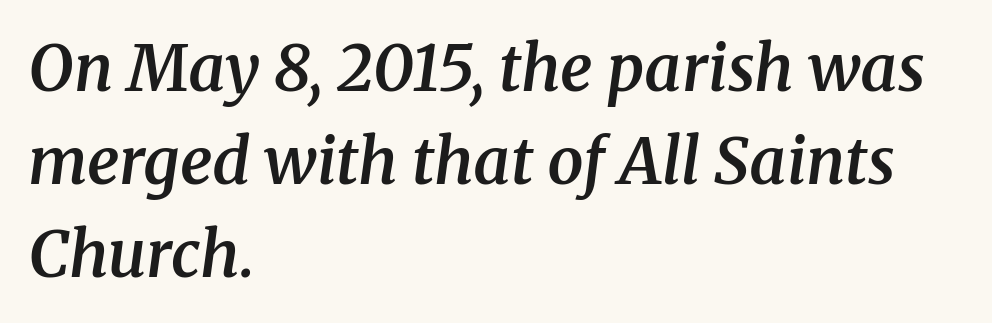
{"serif": "yes", "italic": "yes", "lean": "right", "slant_degrees": 8, "bold": "semi", "weight": "semibold", "width": "normal", "stroke_contrast": "medium", "x_height": "medium", "monospaced": "no", "underline": "no", "align": "left", "line_spacing": "normal", "line_spacing_ratio": 1.45, "letter_spacing": "normal", "letter_spacing_em": 0.0, "glyph_px": 64}
